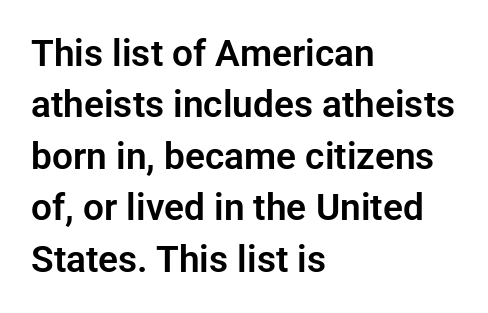
The image shows 37 px sans-serif type, upright; set left-aligned, normal line spacing (1.39x), normal letter spacing, not underlined; low stroke contrast and a medium x-height.
